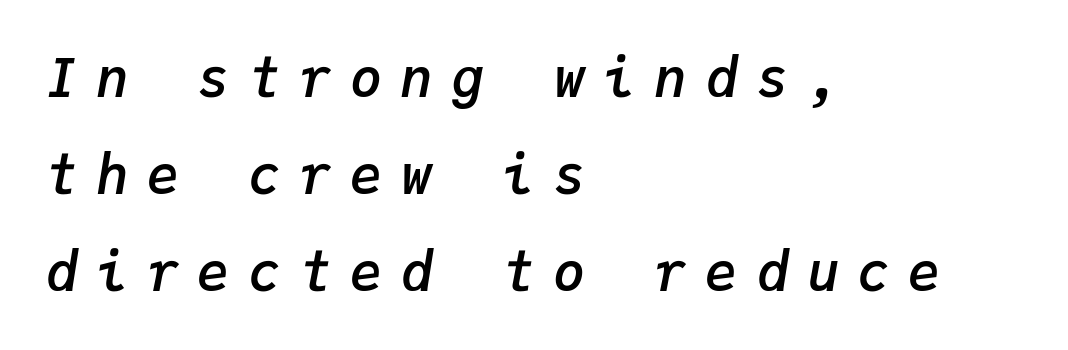
Fixed-width glyphs throughout — classic coding-font behaviour. Words float on clear page, feet unadorned. I'd describe the lettering as semibold — firm but not a full bold. You could only call the tracking loose — the letters float apart. Caption: multi-line text, flush left, ragged right.
